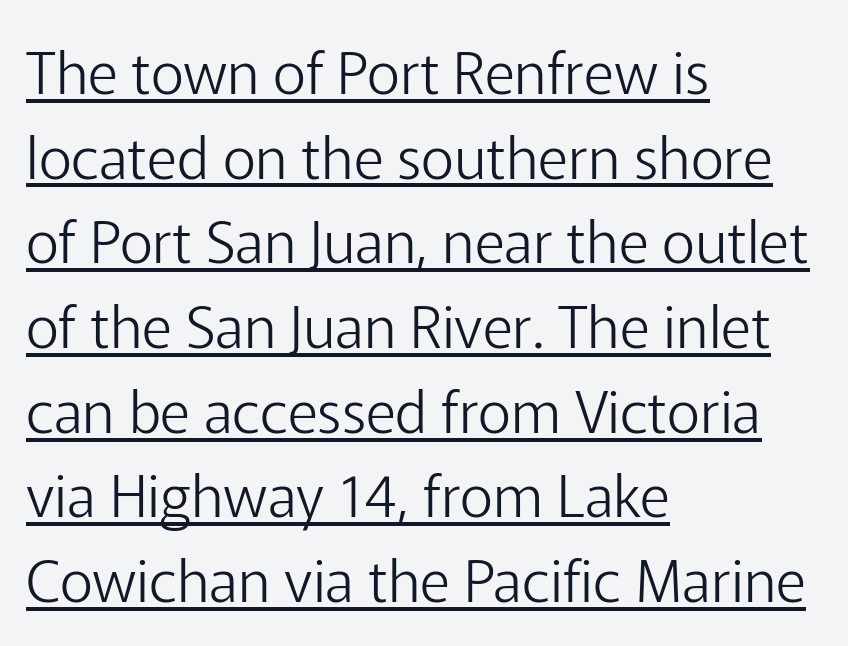
The image shows 58 px light sans-serif type, upright; set left-aligned, normal line spacing (1.46x), normal letter spacing, underlined; low stroke contrast and a medium x-height.
